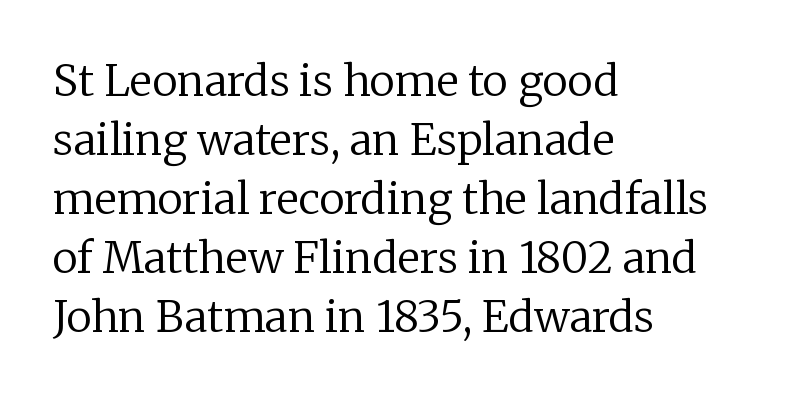
Q: Is the text bold? A: No.
Q: Is the text italic (slanted)? A: No, it is upright.
Q: Is the typeface a serif or a sans-serif typeface? A: Serif.
Q: Is the text underlined? A: No.
Q: How is the paragraph aligned? A: Left-aligned.
Q: Is the spacing between letters normal or unusually wide? A: Normal.
Q: Is the spacing between lines tight, normal or loose? A: Normal.
Q: Width (condensed, normal, or wide)? A: Normal.
Q: Stroke contrast? A: Low.
Q: x-height? A: Medium.
Q: Monospaced? A: No.
